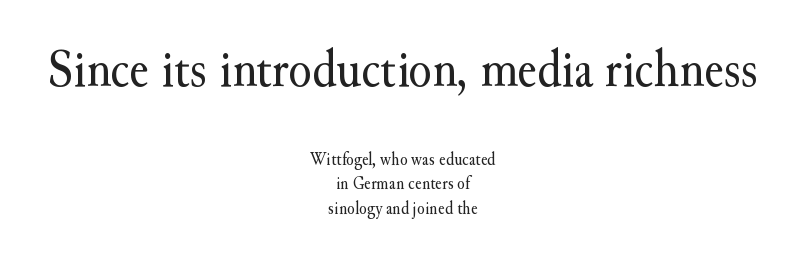
{"serif": "yes", "italic": "no", "bold": "no", "weight": "regular", "width": "normal", "stroke_contrast": "medium", "x_height": "small", "monospaced": "no", "underline": "no", "align": "center", "line_spacing": "normal", "line_spacing_ratio": 1.35, "letter_spacing": "normal", "letter_spacing_em": 0.0, "larger_block": "first", "size_ratio": 2.94, "glyph_px": 53}
